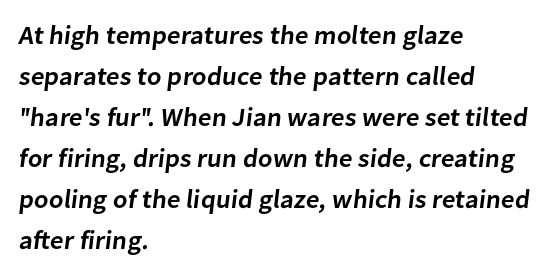
Q: Is the text bold? A: Semi-bold.
Q: Is the text underlined? A: No.
Q: How is the paragraph aligned? A: Left-aligned.
Q: Is the spacing between letters normal or unusually wide? A: Normal.
Q: Is the spacing between lines tight, normal or loose? A: Normal.
